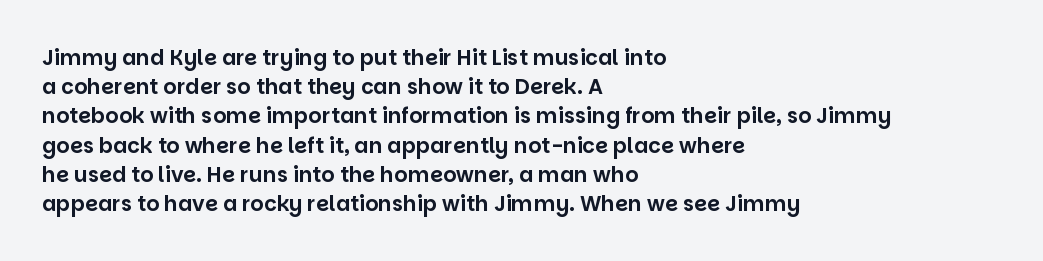
The image shows 21 px text type, upright; set left-aligned, normal line spacing (1.39x), normal letter spacing, not underlined.
